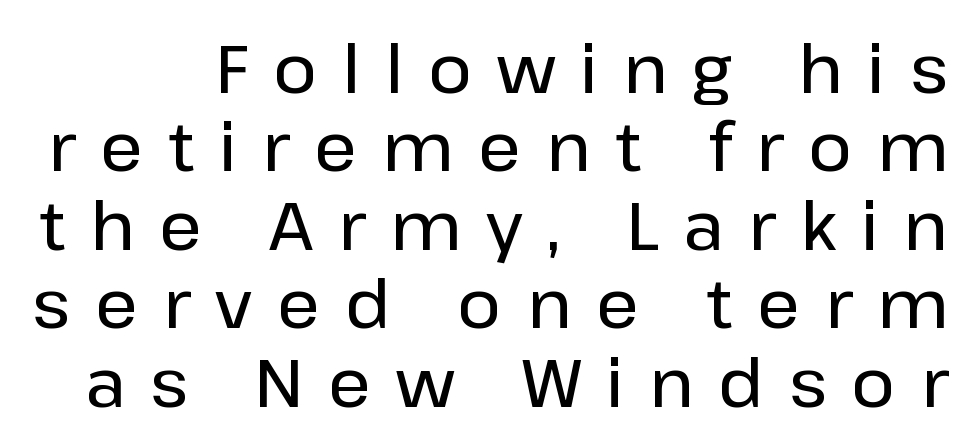
{"serif": "no", "italic": "no", "width": "normal", "stroke_contrast": "low", "x_height": "medium", "monospaced": "no", "underline": "no", "line_spacing_ratio": 1.17, "letter_spacing": "wide", "letter_spacing_em": 0.37, "glyph_px": 67}
